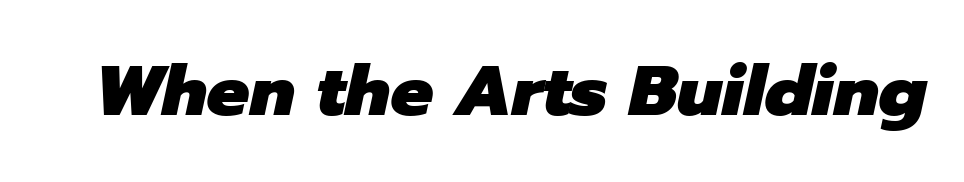
Q: Is the text bold? A: Yes.
Q: Is the text italic (slanted)? A: Yes, it leans right by about 12 degrees.
Q: Is the text underlined? A: No.
Q: Is the spacing between letters normal or unusually wide? A: Normal.
Q: Width (condensed, normal, or wide)? A: Normal.
Q: Stroke contrast? A: Low.
Q: x-height? A: Medium.
Q: Monospaced? A: No.
